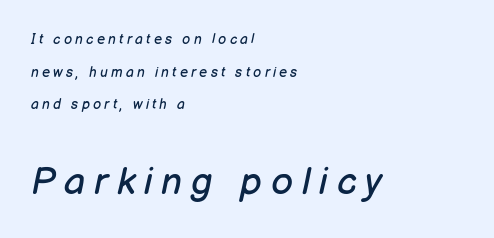
The image shows 38 px regular-weight type, italic (leaning right); set left-aligned, loose line spacing (2.33x), unusually wide letter spacing (+0.23 em), not underlined; the second (bottom) block is 2.71x larger; low stroke contrast and a medium x-height.
